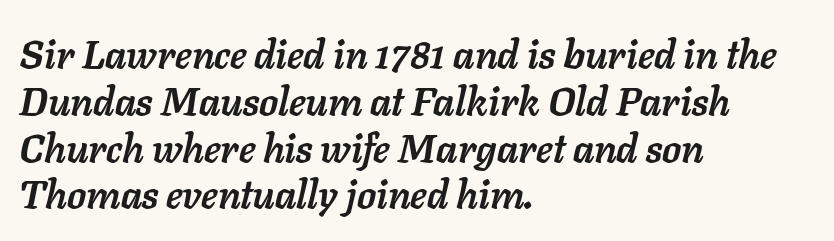
Quick note: italic. Plenty of ink on the page — the face is bold. There is no visible air inserted between adjacent glyphs. The space beneath each line is pristine and unruled. This sample has the flowing, uneven cadence of proportional lettering.
